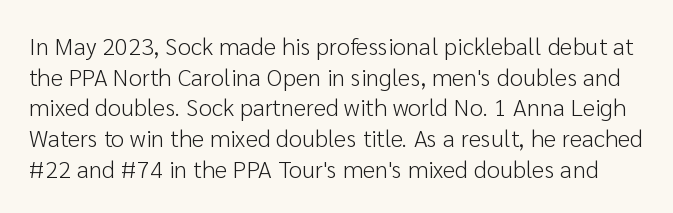
The image shows 24 px text type, upright; set normal line spacing (1.28x), normal letter spacing, not underlined.
